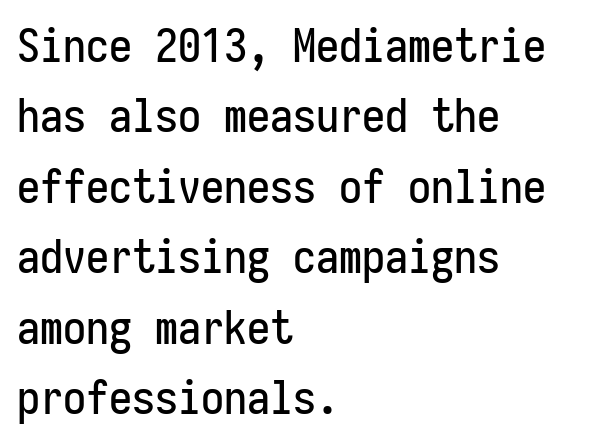
{"serif": "no", "italic": "no", "width": "condensed", "stroke_contrast": "low", "x_height": "medium", "monospaced": "yes", "underline": "no", "align": "left", "line_spacing": "normal", "line_spacing_ratio": 1.53, "letter_spacing": "normal", "letter_spacing_em": 0.0, "glyph_px": 46}
